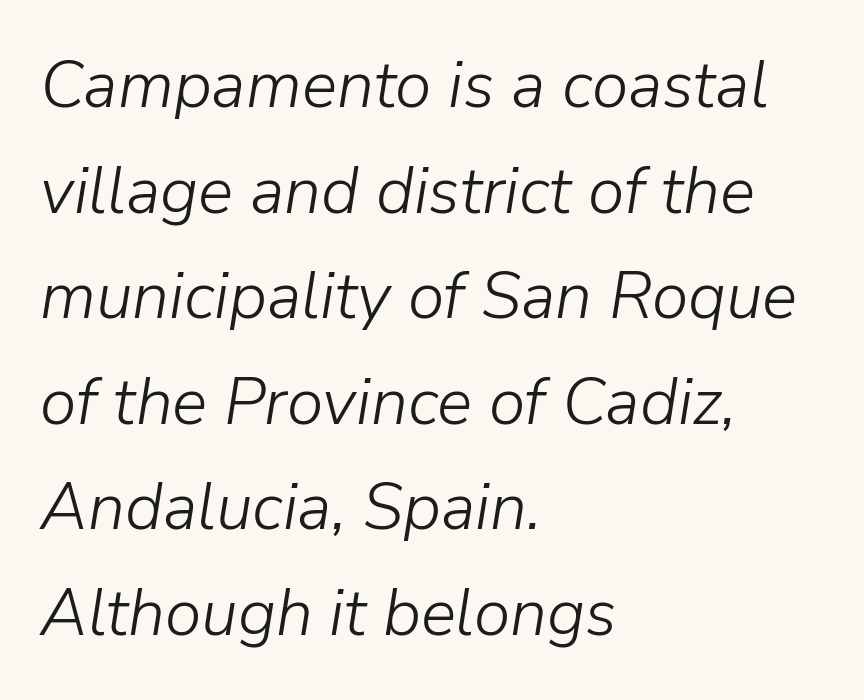
{"italic": "yes", "lean": "right", "slant_degrees": 9, "bold": "no", "weight": "light", "width": "normal", "stroke_contrast": "low", "x_height": "medium", "monospaced": "no", "underline": "no", "align": "left", "line_spacing": "normal", "line_spacing_ratio": 1.6, "letter_spacing": "normal", "letter_spacing_em": 0.0, "glyph_px": 66}
